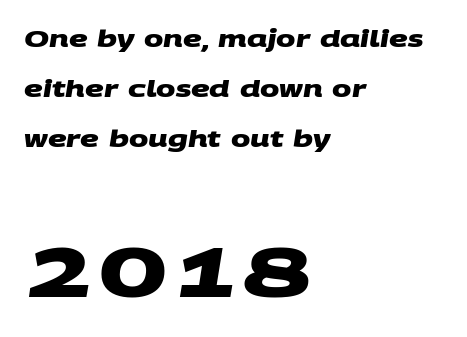
{"serif": "no", "bold": "yes", "weight": "heavy", "width": "wide", "stroke_contrast": "medium", "x_height": "large", "monospaced": "no", "underline": "no", "align": "left", "line_spacing": "loose", "line_spacing_ratio": 2.18, "letter_spacing": "normal", "letter_spacing_em": 0.0, "larger_block": "second", "size_ratio": 3.0, "glyph_px": 69}
